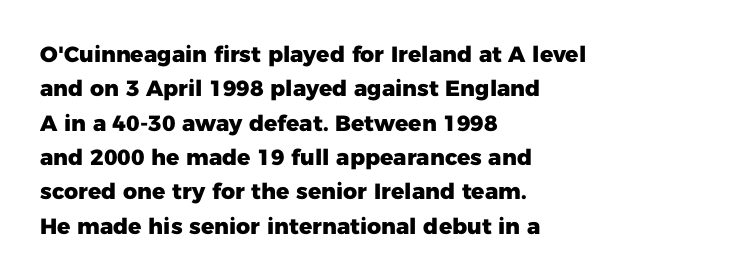
The image shows 22 px bold type, upright; set left-aligned, normal line spacing (1.56x), normal letter spacing, not underlined.
